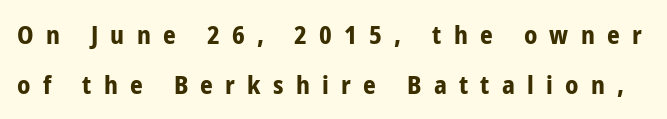
The image shows 25 px bold type, upright; set loose line spacing (2.0x), unusually wide letter spacing (+0.49 em), not underlined.
